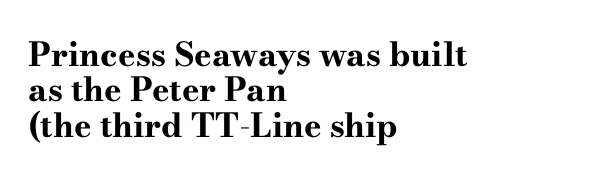
Each letter's strokes conclude with small projecting serifs. Compared with a centered layout, this one pins lines to the left instead. Anything drawn beneath the words? Only blank space. The vertical gap from one line to the next is small. Notice how the stems are strictly vertical — no italics here. The passage shown is typed in a proportional face where columns would drift.
